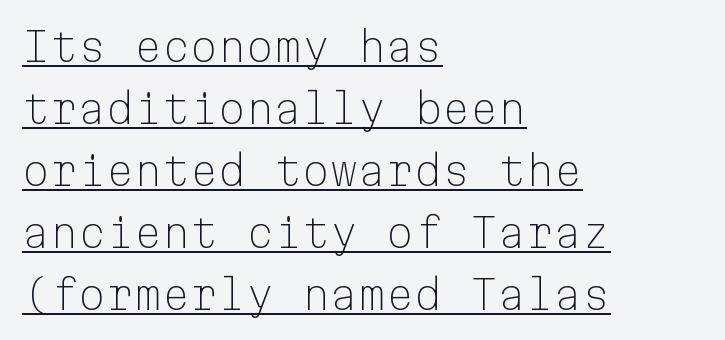
Q: Is the text bold? A: No.
Q: Is the text italic (slanted)? A: No, it is upright.
Q: Is the typeface a serif or a sans-serif typeface? A: Sans-serif.
Q: Is the text underlined? A: Yes.
Q: How is the paragraph aligned? A: Left-aligned.
Q: Is the spacing between letters normal or unusually wide? A: Normal.
Q: Is the spacing between lines tight, normal or loose? A: Normal.
Q: Width (condensed, normal, or wide)? A: Normal.
Q: Stroke contrast? A: Low.
Q: x-height? A: Medium.
Q: Monospaced? A: Yes.
